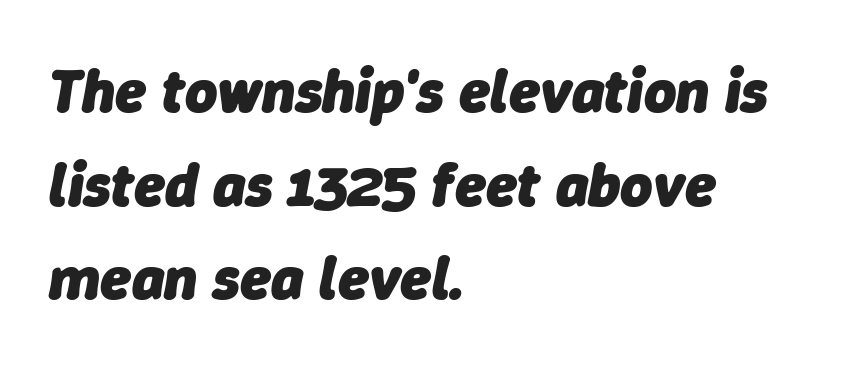
The image shows 62 px heavy type, italic (leaning right); set left-aligned, normal line spacing (1.51x), normal letter spacing, not underlined; low stroke contrast and a medium x-height.
